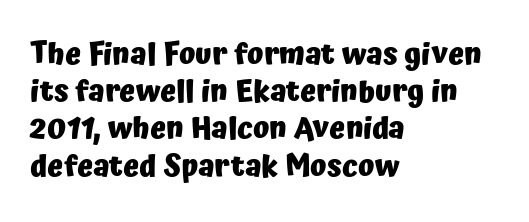
The image shows 30 px heavy sans-serif type, upright; set left-aligned, line spacing 1.24x, normal letter spacing, not underlined; low stroke contrast and a medium x-height.
